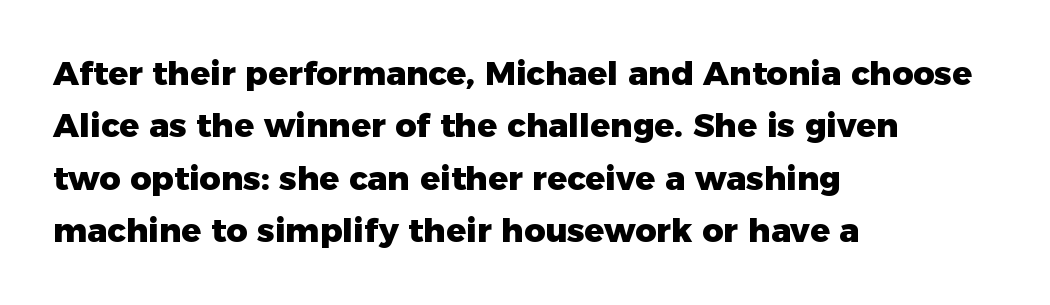
Which margin do the lines hug? The left one — the right edge is uneven. One glance says typical: line gaps are just what's usual. What weight is shown? A full bold with thick strokes. The typeface chosen for these lines omits serifs. This is roman type, the default non-slanted kind. Default kerning and tracking; the words read as compact shapes.
